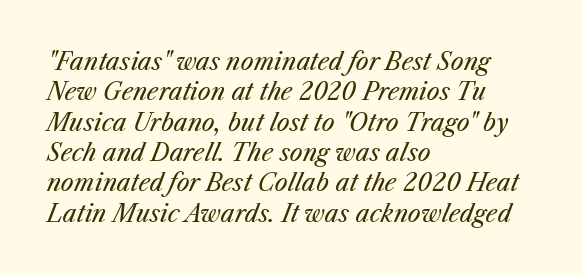
The image shows 23 px text type, italic (leaning right); set left-aligned, normal line spacing (1.32x), normal letter spacing, not underlined.
